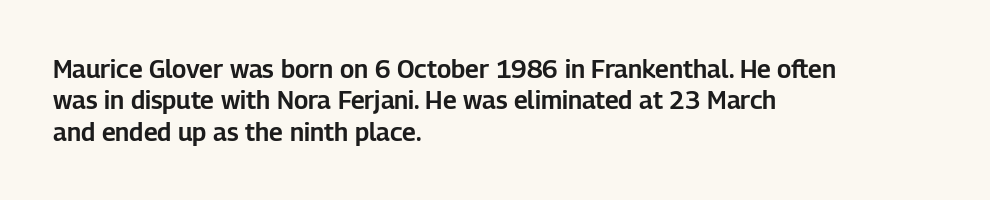
Q: Is the text italic (slanted)? A: No, it is upright.
Q: Is the text underlined? A: No.
Q: How is the paragraph aligned? A: Left-aligned.
Q: Is the spacing between letters normal or unusually wide? A: Normal.
Q: Is the spacing between lines tight, normal or loose? A: Normal.
